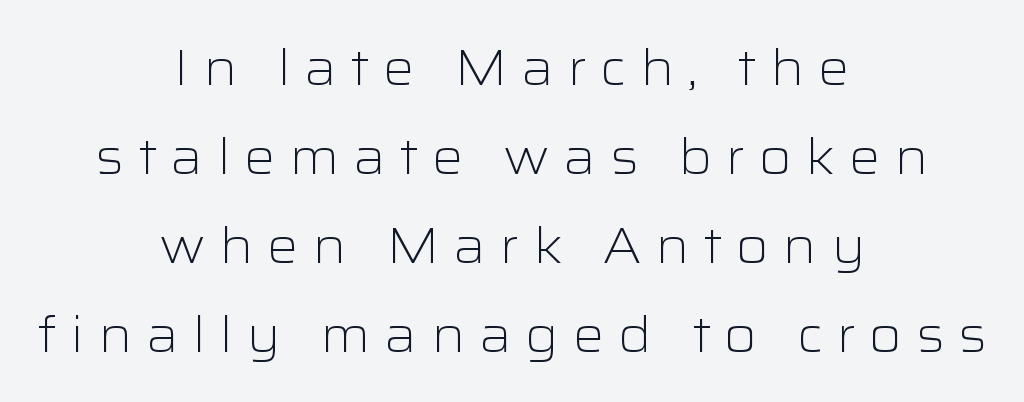
The lettering stays uniformly vertical, giving the passage a roman look. Glance below the letters and you will spot only blank space. Caption: expanded tracking, letters set apart. No heavy texture on the line: the type isn't bold. Casual observation: everything's sitting right in the middle. This sample uses a sans-serif face.
